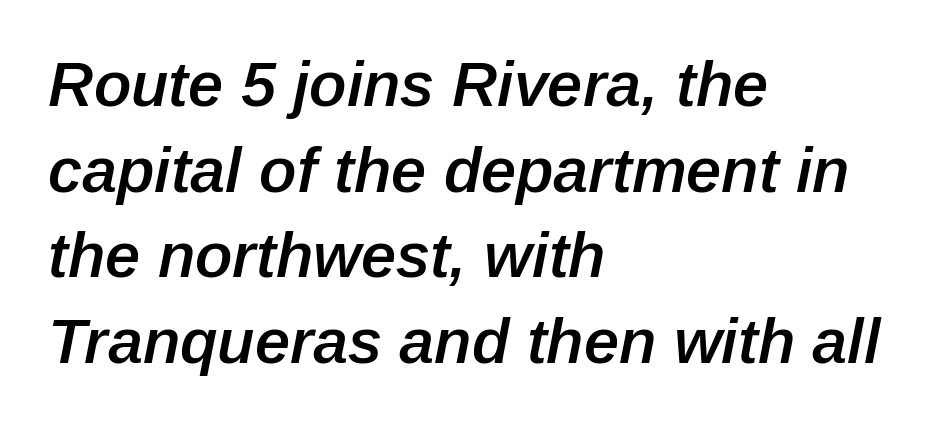
{"italic": "yes", "lean": "right", "slant_degrees": 12, "bold": "semi", "weight": "semibold", "width": "normal", "stroke_contrast": "low", "x_height": "medium", "monospaced": "no", "underline": "no", "align": "left", "line_spacing": "normal", "line_spacing_ratio": 1.36, "letter_spacing": "normal", "letter_spacing_em": 0.0, "glyph_px": 63}
